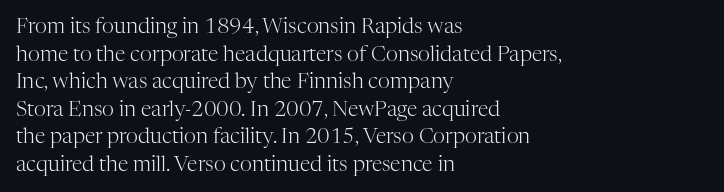
The image shows 21 px text type, upright; set left-aligned, normal line spacing (1.31x), normal letter spacing, not underlined.
